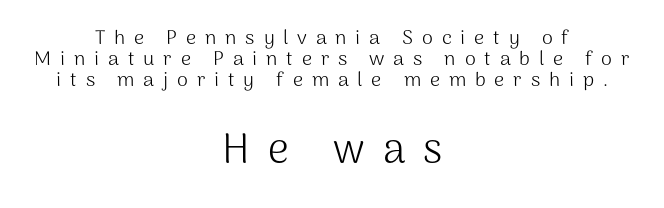
Q: Is the text bold? A: No.
Q: Is the text italic (slanted)? A: No, it is upright.
Q: Is the typeface a serif or a sans-serif typeface? A: Sans-serif.
Q: Is the text underlined? A: No.
Q: How is the paragraph aligned? A: Centered.
Q: Is the spacing between letters normal or unusually wide? A: Unusually wide.
Q: Is the spacing between lines tight, normal or loose? A: Tight.
Q: Which block of text is set in a larger size, the first (top) or the second (bottom)? A: The second (bottom) one.
Q: Width (condensed, normal, or wide)? A: Normal.
Q: Stroke contrast? A: Medium.
Q: x-height? A: Medium.
Q: Monospaced? A: No.
